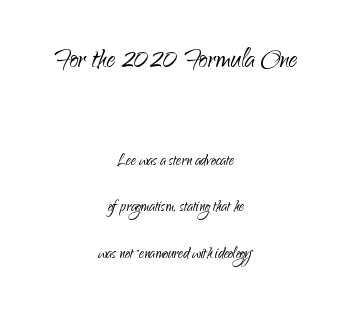
Q: Is the text bold? A: No.
Q: Is the text italic (slanted)? A: Yes.
Q: Is the typeface a serif or a sans-serif typeface? A: Sans-serif.
Q: Is the text underlined? A: No.
Q: How is the paragraph aligned? A: Centered.
Q: Is the spacing between letters normal or unusually wide? A: Normal.
Q: Is the spacing between lines tight, normal or loose? A: Loose.
Q: Which block of text is set in a larger size, the first (top) or the second (bottom)? A: The first (top) one.
Q: Width (condensed, normal, or wide)? A: Normal.
Q: Stroke contrast? A: Low.
Q: x-height? A: Small.
Q: Monospaced? A: No.
